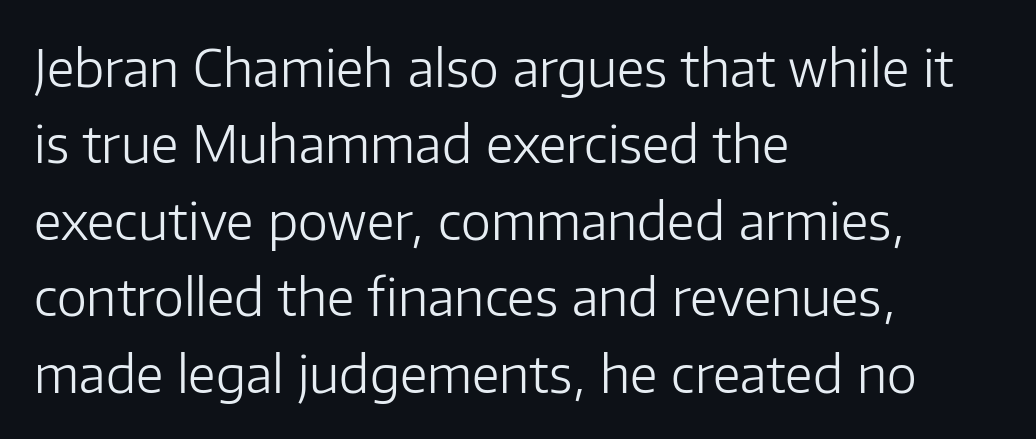
Q: Is the text bold? A: No.
Q: Is the text italic (slanted)? A: No, it is upright.
Q: Is the typeface a serif or a sans-serif typeface? A: Sans-serif.
Q: Is the text underlined? A: No.
Q: How is the paragraph aligned? A: Left-aligned.
Q: Is the spacing between letters normal or unusually wide? A: Normal.
Q: Is the spacing between lines tight, normal or loose? A: Normal.
Q: Width (condensed, normal, or wide)? A: Normal.
Q: Stroke contrast? A: Low.
Q: x-height? A: Medium.
Q: Monospaced? A: No.
